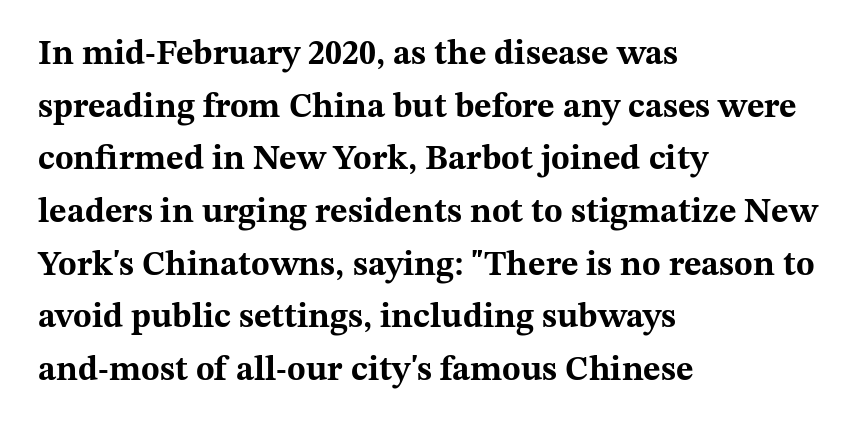
Q: Is the text bold? A: Yes.
Q: Is the text italic (slanted)? A: No, it is upright.
Q: Is the typeface a serif or a sans-serif typeface? A: Serif.
Q: Is the text underlined? A: No.
Q: How is the paragraph aligned? A: Left-aligned.
Q: Is the spacing between letters normal or unusually wide? A: Normal.
Q: Is the spacing between lines tight, normal or loose? A: Normal.
Q: Width (condensed, normal, or wide)? A: Wide.
Q: Stroke contrast? A: Medium.
Q: x-height? A: Medium.
Q: Monospaced? A: No.
